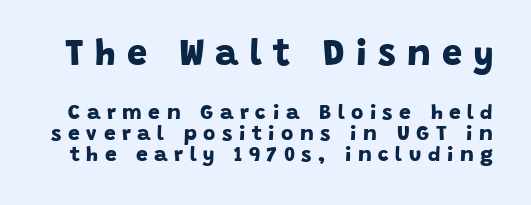
{"serif": "no", "bold": "yes", "weight": "bold", "width": "normal", "stroke_contrast": "low", "x_height": "large", "monospaced": "no", "underline": "no", "line_spacing": "tight", "line_spacing_ratio": 1.0, "letter_spacing": "wide", "letter_spacing_em": 0.31, "larger_block": "first", "size_ratio": 1.71, "glyph_px": 36}
